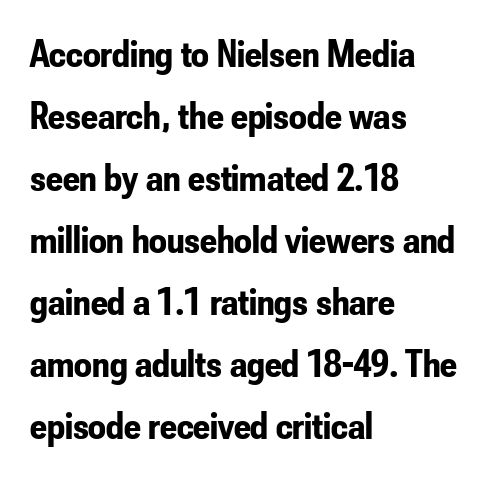
The letterforms sit shoulder to shoulder at normal distance. In terms of posture, this sample is upright. Honestly, the row spacing looks completely unremarkable. These lines are rendered in a variable-pitch font. Decoration check: the copy has no underline.
